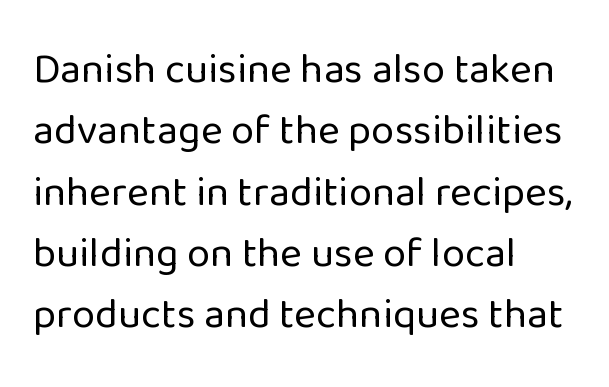
{"serif": "no", "italic": "no", "bold": "no", "weight": "regular", "width": "normal", "stroke_contrast": "low", "x_height": "medium", "monospaced": "no", "underline": "no", "align": "left", "line_spacing": "normal", "line_spacing_ratio": 1.46, "letter_spacing": "normal", "letter_spacing_em": 0.0, "glyph_px": 42}
